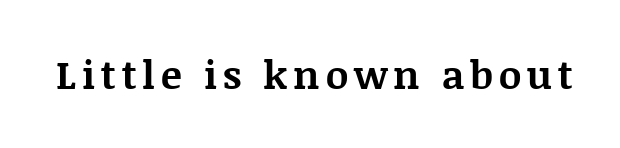
The typeface chosen for these lines features serifs. Weight: bold. A typesetter would call this proportional, since set widths differ per character. The specimen omits any rule beneath the text block's lines. This sample uses an upright cut, with every glyph sitting square on the baseline.
